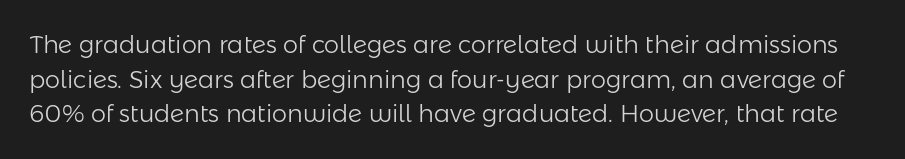
{"italic": "no", "bold": "no", "underline": "no", "line_spacing": "normal", "line_spacing_ratio": 1.44, "letter_spacing": "normal", "letter_spacing_em": 0.0, "glyph_px": 24}
